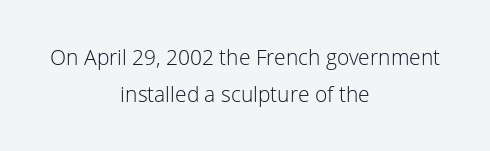
The letters stand upright; this is a roman face. Is the stroke heavy? The answer is a plain regular-or-lighter. In CSS terms this would be text-align: center. The zone under the glyphs is completely vacant. You could call the tracking neutral — neither tight nor loose.
